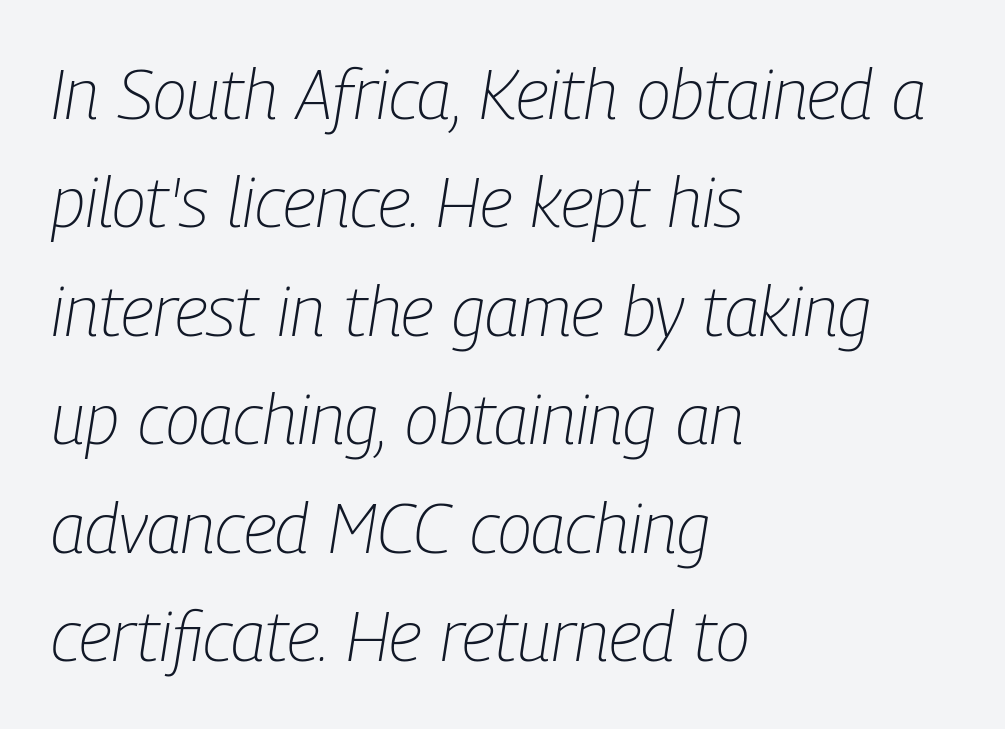
Q: Is the text bold? A: No.
Q: Is the text italic (slanted)? A: Yes, it leans right by about 9 degrees.
Q: Is the text underlined? A: No.
Q: How is the paragraph aligned? A: Left-aligned.
Q: Is the spacing between letters normal or unusually wide? A: Normal.
Q: Is the spacing between lines tight, normal or loose? A: Normal.
Q: Width (condensed, normal, or wide)? A: Condensed.
Q: Stroke contrast? A: Low.
Q: x-height? A: Medium.
Q: Monospaced? A: No.
